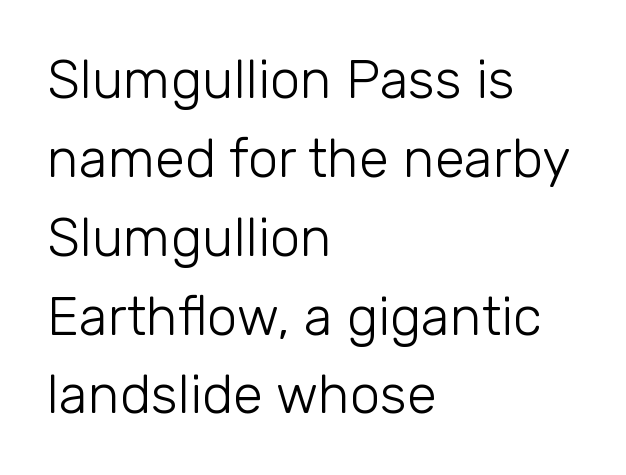
Each new line begins a customary step beneath the previous one. This rendering employs a face without finishing strokes, i.e., a sans-serif. Proportional: the letters do not fall into vertical columns. The font's upright variant was chosen for this text. Weight: in the light-to-regular range. Default kerning and tracking; the words read as compact shapes.
